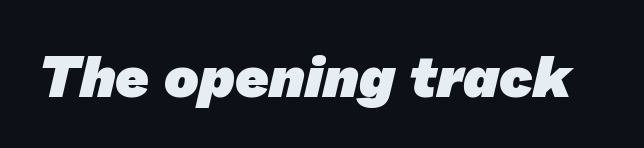
The font is running at its bold setting. Words float on clear page, feet unadorned. Short note: letters normally spaced. A typesetter would call this proportional, since set widths differ per character. Regarding serifs, this sample does without them.
